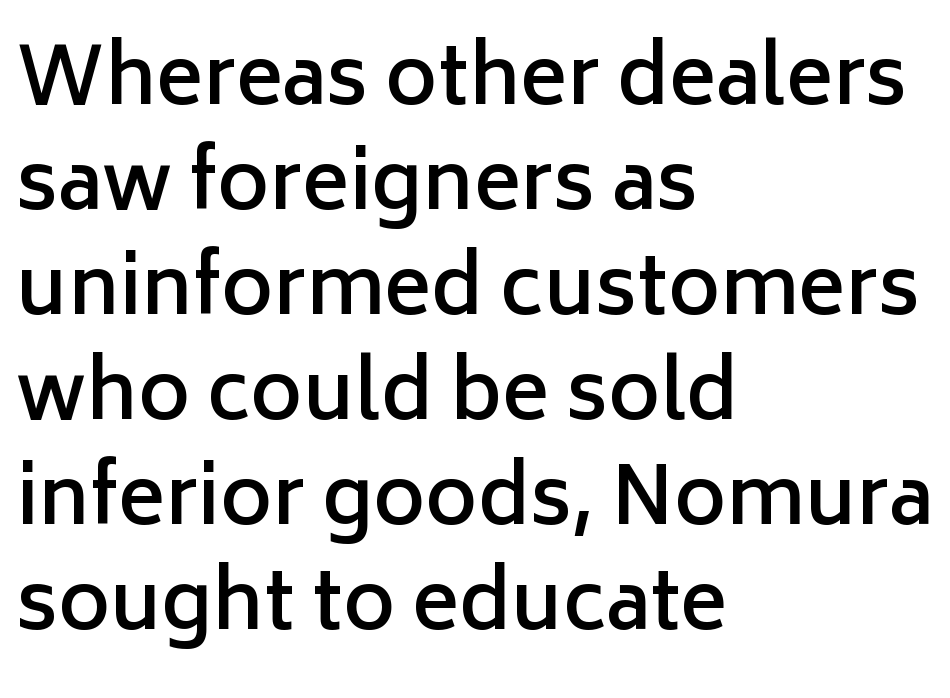
The setting favours the left margin, as ordinary paragraphs usually do. Note the varied advance widths — an 'i' is clearly narrower than an 'm'. You can tell it's not italic because the verticals are truly vertical. These lines carry some extra weight — a demibold, not a full bold. This sample uses a sans-serif face. Check under the words: just untouched page.
